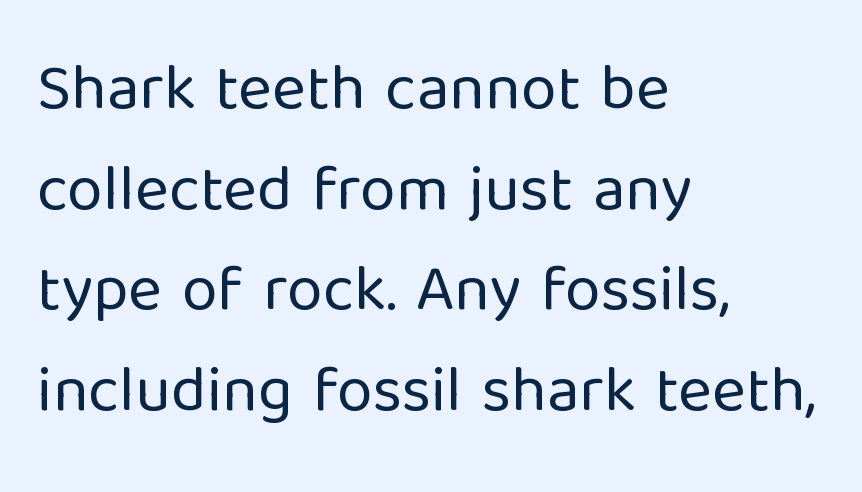
The image shows 65 px regular-weight sans-serif type, upright; set left-aligned, normal line spacing (1.55x), normal letter spacing, not underlined; low stroke contrast and a medium x-height.
